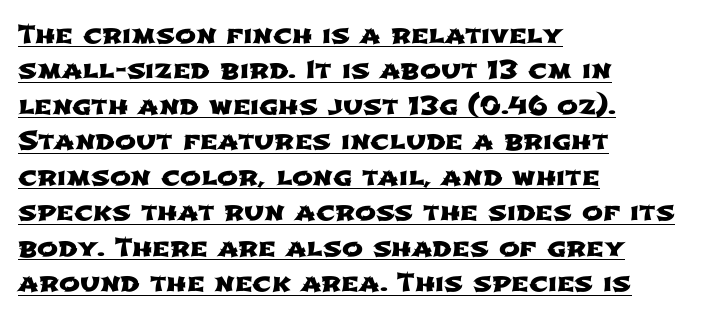
Somebody hit Ctrl+U on this one — the words are underlined. The horizontal fit of the characters is conventional and even. Line starts are locked; line ends wander. Horizontal bands of white between lines are of average thickness.
